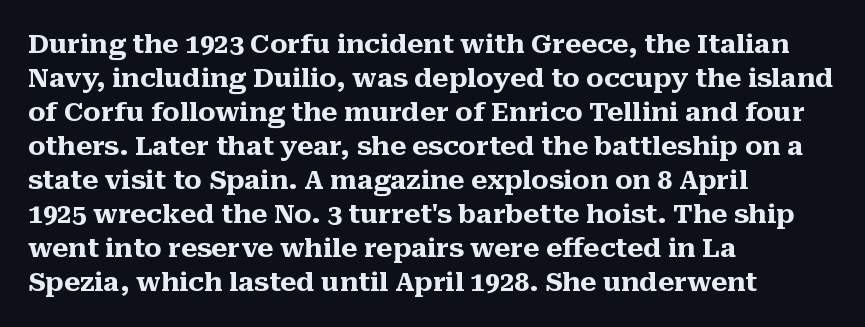
Q: Is the text bold? A: Yes.
Q: Is the text italic (slanted)? A: No, it is upright.
Q: Is the text underlined? A: No.
Q: How is the paragraph aligned? A: Left-aligned.
Q: Is the spacing between letters normal or unusually wide? A: Normal.
Q: Is the spacing between lines tight, normal or loose? A: Normal.
